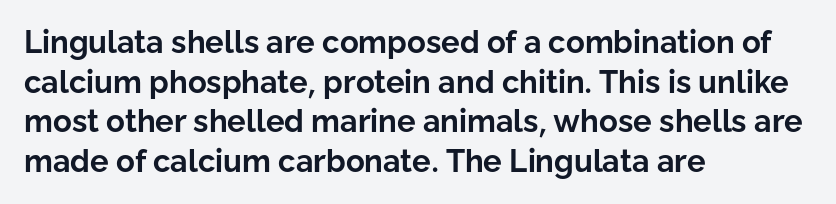
The image shows 31 px bold sans-serif type, upright; set left-aligned, normal line spacing (1.28x), normal letter spacing, not underlined; low stroke contrast and a medium x-height.
